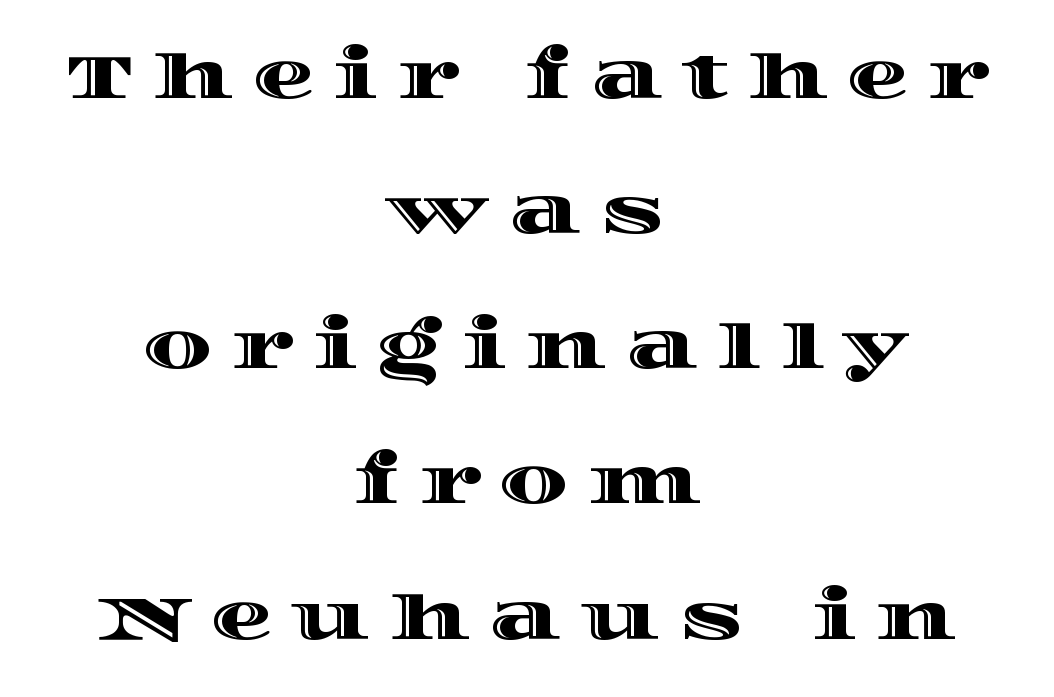
The image shows 62 px wide type, upright; set centered, loose line spacing (2.18x), unusually wide letter spacing (+0.3 em), not underlined; a large x-height.
